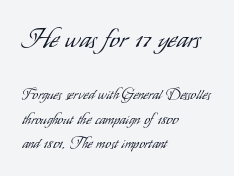
Q: Is the text bold? A: No.
Q: Is the text italic (slanted)? A: Yes.
Q: Is the text underlined? A: No.
Q: How is the paragraph aligned? A: Left-aligned.
Q: Is the spacing between letters normal or unusually wide? A: Normal.
Q: Which block of text is set in a larger size, the first (top) or the second (bottom)? A: The first (top) one.
